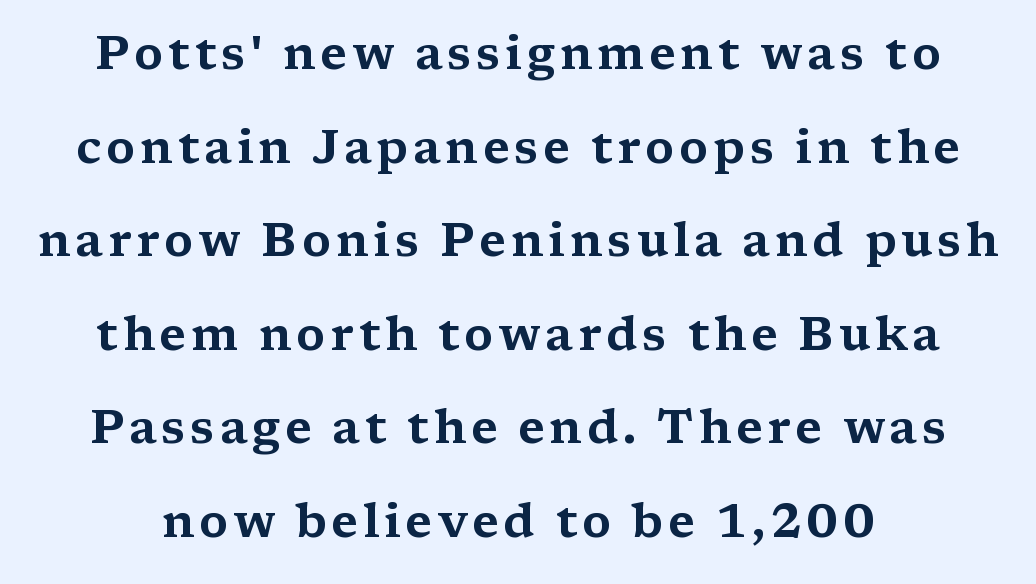
The image shows 47 px wide serif type, upright; set loose line spacing (1.99x), not underlined; medium stroke contrast and a medium x-height.
